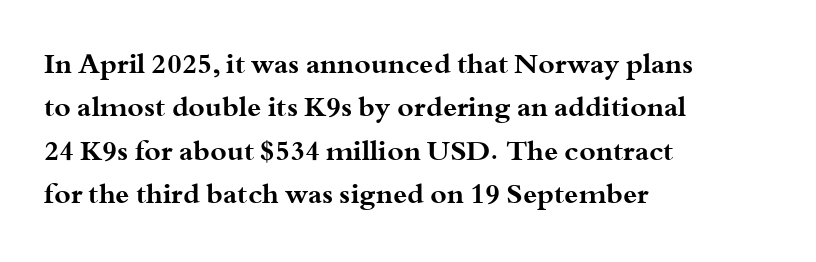
{"serif": "yes", "italic": "no", "bold": "yes", "weight": "bold", "width": "wide", "stroke_contrast": "medium", "x_height": "small", "monospaced": "no", "underline": "no", "align": "left", "line_spacing": "normal", "line_spacing_ratio": 1.55, "letter_spacing": "normal", "letter_spacing_em": 0.0, "glyph_px": 28}
